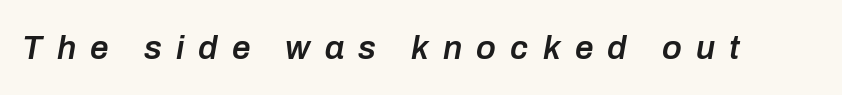
Q: Is the text bold? A: Semi-bold.
Q: Is the text italic (slanted)? A: Yes, it leans right by about 10 degrees.
Q: Is the text underlined? A: No.
Q: Is the spacing between letters normal or unusually wide? A: Unusually wide.
Q: Width (condensed, normal, or wide)? A: Normal.
Q: Stroke contrast? A: Low.
Q: x-height? A: Medium.
Q: Monospaced? A: No.
